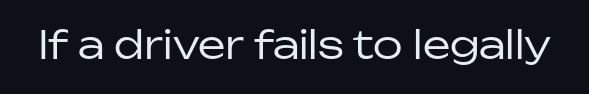
A typesetter would mark this as roman, not italic. The glyphs are unaccompanied by any horizontal stroke below them. The weight tops out at a normal text grade. Here the glyphs are tracked normally, forming tight word shapes. Letterform terminals end flat and unadorned throughout the passage.
